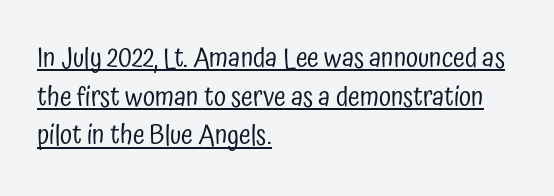
{"italic": "no", "bold": "no", "underline": "yes", "align": "left", "line_spacing": "normal", "line_spacing_ratio": 1.43, "letter_spacing": "normal", "letter_spacing_em": 0.0, "glyph_px": 27}
